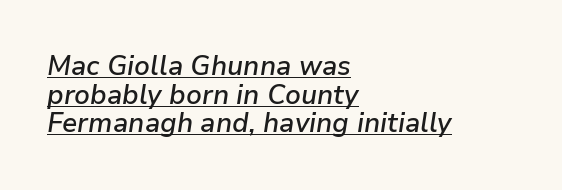
Q: Is the text bold? A: Semi-bold.
Q: Is the text italic (slanted)? A: Yes, it leans right by about 9 degrees.
Q: Is the text underlined? A: Yes.
Q: How is the paragraph aligned? A: Left-aligned.
Q: Is the spacing between letters normal or unusually wide? A: Normal.
Q: Is the spacing between lines tight, normal or loose? A: Tight.
